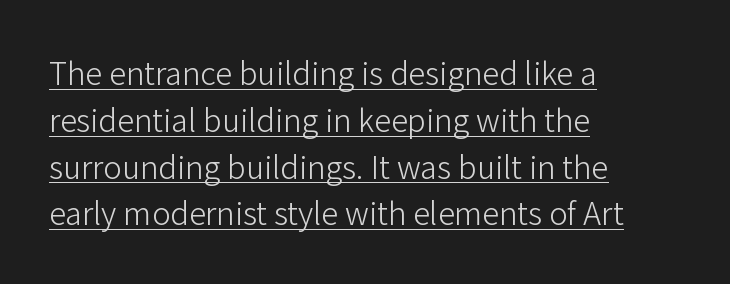
{"serif": "no", "italic": "no", "bold": "no", "weight": "light", "width": "normal", "stroke_contrast": "low", "x_height": "medium", "monospaced": "no", "underline": "yes", "align": "left", "line_spacing": "normal", "line_spacing_ratio": 1.51, "letter_spacing": "normal", "letter_spacing_em": 0.0, "glyph_px": 31}
